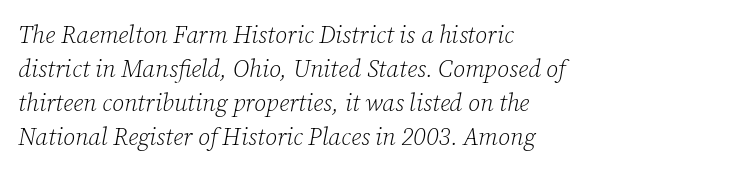
The image shows 24 px text type, italic (leaning right); set left-aligned, normal line spacing (1.42x), normal letter spacing, not underlined.
